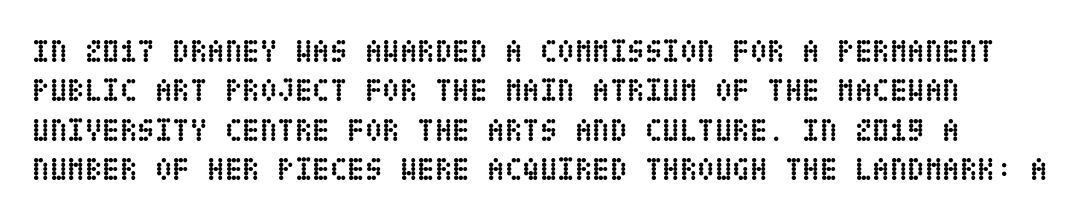
{"italic": "no", "bold": "yes", "weight": "semibold", "width": "condensed", "stroke_contrast": "low", "x_height": "large", "underline": "no", "line_spacing_ratio": 1.23, "letter_spacing": "normal", "letter_spacing_em": 0.0, "glyph_px": 32}
